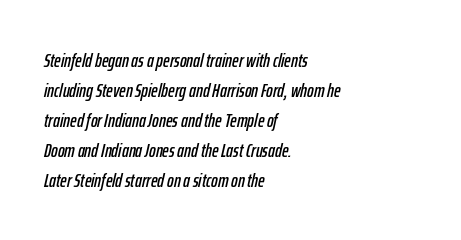
{"italic": "yes", "lean": "right", "slant_degrees": 12, "underline": "no", "align": "left", "line_spacing": "normal", "line_spacing_ratio": 1.5, "letter_spacing": "normal", "letter_spacing_em": 0.0, "glyph_px": 20}
